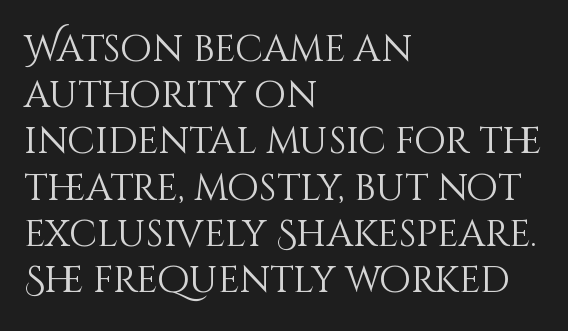
Q: Is the text bold? A: No.
Q: Is the text italic (slanted)? A: No, it is upright.
Q: Is the text underlined? A: No.
Q: How is the paragraph aligned? A: Left-aligned.
Q: Is the spacing between letters normal or unusually wide? A: Normal.
Q: Is the spacing between lines tight, normal or loose? A: Normal.
Q: Width (condensed, normal, or wide)? A: Normal.
Q: Stroke contrast? A: Medium.
Q: x-height? A: Large.
Q: Monospaced? A: No.
